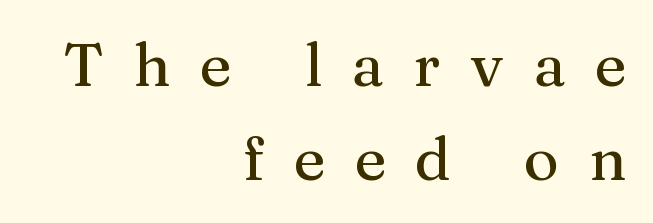
Q: Is the text italic (slanted)? A: No, it is upright.
Q: Is the typeface a serif or a sans-serif typeface? A: Serif.
Q: Is the text underlined? A: No.
Q: How is the paragraph aligned? A: Right-aligned.
Q: Is the spacing between letters normal or unusually wide? A: Unusually wide.
Q: Is the spacing between lines tight, normal or loose? A: Normal.
Q: Width (condensed, normal, or wide)? A: Normal.
Q: Stroke contrast? A: Medium.
Q: x-height? A: Medium.
Q: Monospaced? A: No.
